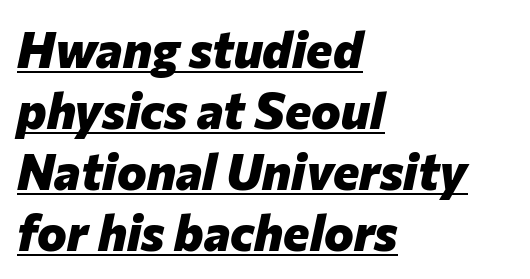
Q: Is the text bold? A: Yes.
Q: Is the text italic (slanted)? A: Yes, it leans right by about 12 degrees.
Q: Is the text underlined? A: Yes.
Q: How is the paragraph aligned? A: Left-aligned.
Q: Is the spacing between letters normal or unusually wide? A: Normal.
Q: Width (condensed, normal, or wide)? A: Normal.
Q: Stroke contrast? A: Low.
Q: x-height? A: Medium.
Q: Monospaced? A: No.
